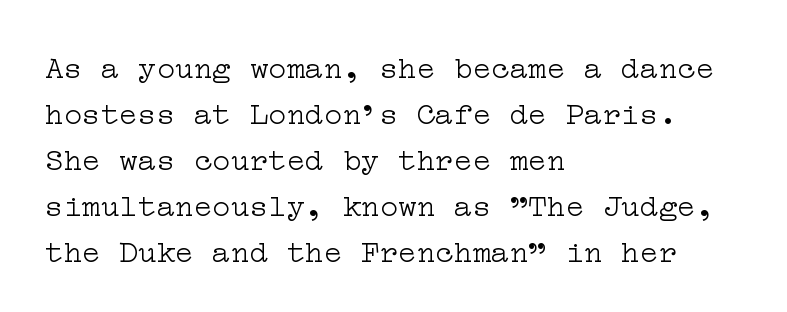
Q: Is the text bold? A: No.
Q: Is the text italic (slanted)? A: No, it is upright.
Q: Is the typeface a serif or a sans-serif typeface? A: Serif.
Q: Is the text underlined? A: No.
Q: How is the paragraph aligned? A: Left-aligned.
Q: Is the spacing between letters normal or unusually wide? A: Normal.
Q: Is the spacing between lines tight, normal or loose? A: Normal.
Q: Width (condensed, normal, or wide)? A: Wide.
Q: Stroke contrast? A: Low.
Q: x-height? A: Medium.
